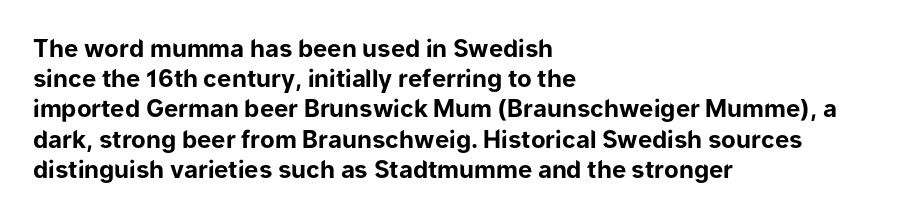
{"italic": "no", "bold": "yes", "underline": "no", "align": "left", "line_spacing": "normal", "line_spacing_ratio": 1.26, "letter_spacing": "normal", "letter_spacing_em": 0.0, "glyph_px": 24}
